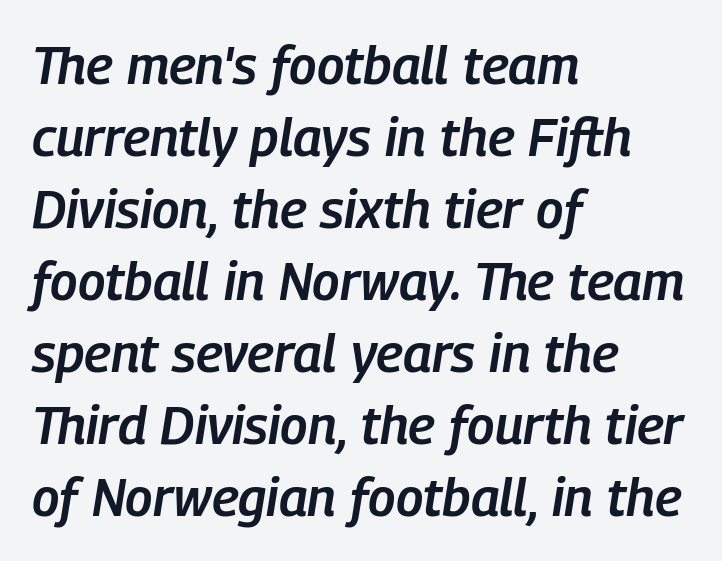
Q: Is the text bold? A: Semi-bold.
Q: Is the text italic (slanted)? A: Yes, it leans right by about 9 degrees.
Q: Is the text underlined? A: No.
Q: How is the paragraph aligned? A: Left-aligned.
Q: Is the spacing between letters normal or unusually wide? A: Normal.
Q: Is the spacing between lines tight, normal or loose? A: Normal.
Q: Width (condensed, normal, or wide)? A: Condensed.
Q: Stroke contrast? A: Low.
Q: x-height? A: Medium.
Q: Monospaced? A: No.
